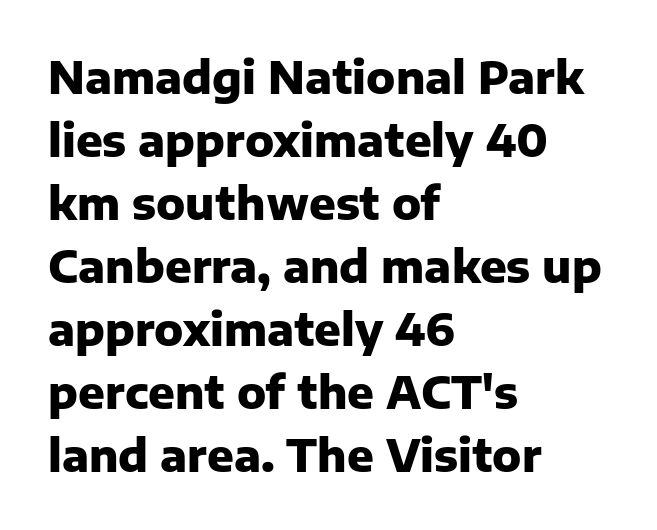
What weight is shown? A full bold with thick strokes. Words appear dense and cohesive because spacing is normal. In terms of letterform style, serifs are entirely absent. The rendering uses a moderate line-height, typical for paragraphs. The rendering anchors every line to the left-hand side. The space beneath each line is pristine and unruled.
